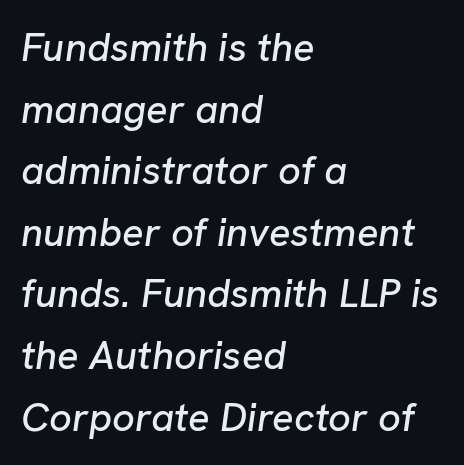
Q: Is the text italic (slanted)? A: Yes, it leans right by about 8 degrees.
Q: Is the text underlined? A: No.
Q: How is the paragraph aligned? A: Left-aligned.
Q: Is the spacing between letters normal or unusually wide? A: Normal.
Q: Is the spacing between lines tight, normal or loose? A: Normal.
Q: Width (condensed, normal, or wide)? A: Normal.
Q: Stroke contrast? A: Low.
Q: x-height? A: Medium.
Q: Monospaced? A: No.
